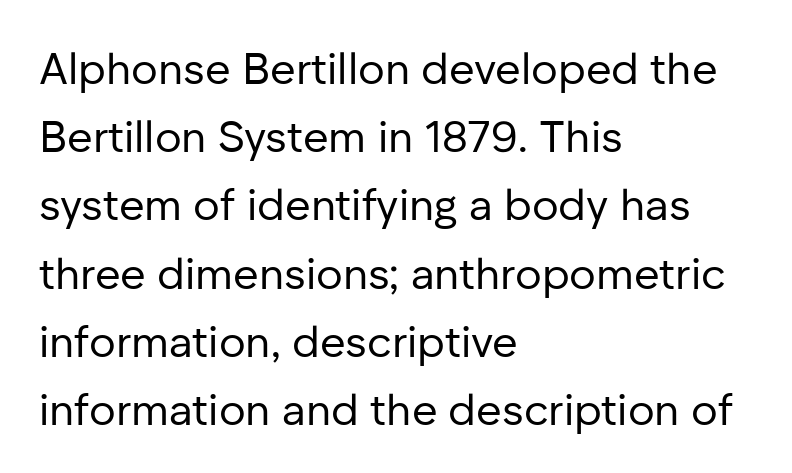
Q: Is the text bold? A: No.
Q: Is the text italic (slanted)? A: No, it is upright.
Q: Is the typeface a serif or a sans-serif typeface? A: Sans-serif.
Q: Is the text underlined? A: No.
Q: How is the paragraph aligned? A: Left-aligned.
Q: Is the spacing between letters normal or unusually wide? A: Normal.
Q: Is the spacing between lines tight, normal or loose? A: Normal.
Q: Width (condensed, normal, or wide)? A: Normal.
Q: Stroke contrast? A: Low.
Q: x-height? A: Medium.
Q: Monospaced? A: No.
